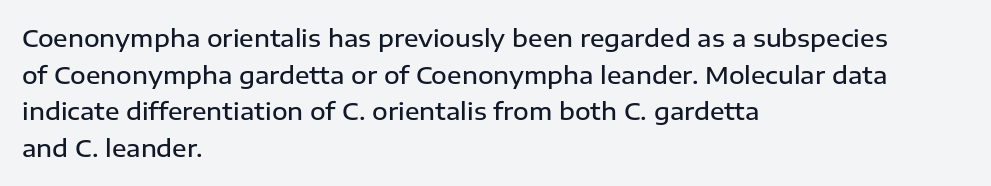
{"italic": "no", "bold": "semi", "underline": "no", "align": "left", "line_spacing": "normal", "line_spacing_ratio": 1.53, "letter_spacing": "normal", "letter_spacing_em": 0.0, "glyph_px": 24}
